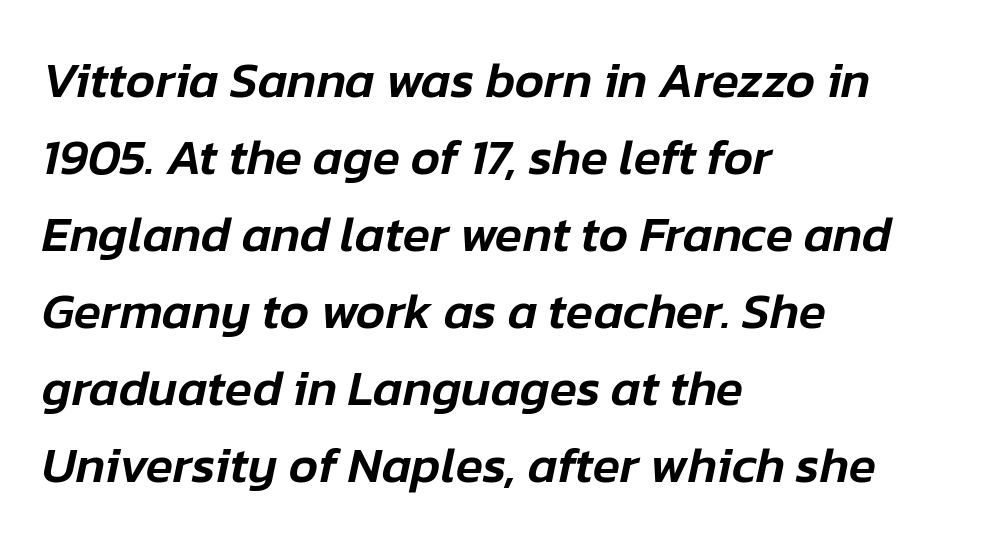
{"italic": "yes", "lean": "right", "slant_degrees": 12, "width": "normal", "stroke_contrast": "low", "x_height": "medium", "monospaced": "no", "underline": "no", "align": "left", "line_spacing": "normal", "line_spacing_ratio": 1.54, "letter_spacing": "normal", "letter_spacing_em": 0.0, "glyph_px": 50}
